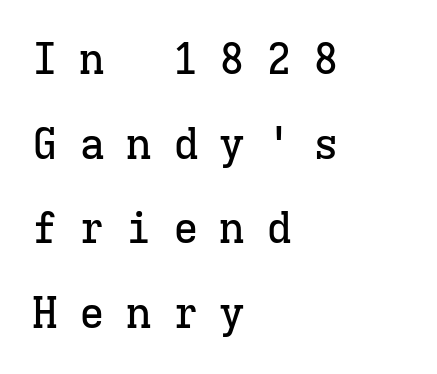
The image shows 43 px serif type, upright, monospaced; set left-aligned, loose line spacing (1.97x), unusually wide letter spacing (+0.49 em), not underlined; low stroke contrast and a medium x-height.
